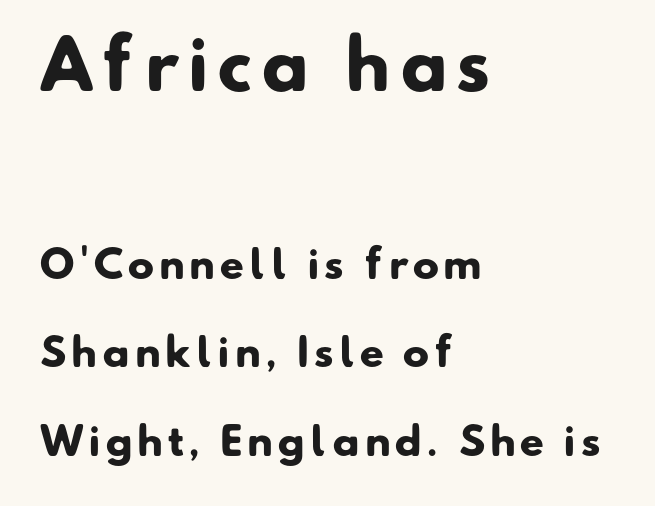
Underline: absent. The font is running at its bold setting. Note: no serifs on the glyphs. Note the varied advance widths — an 'i' is clearly narrower than an 'm'.
